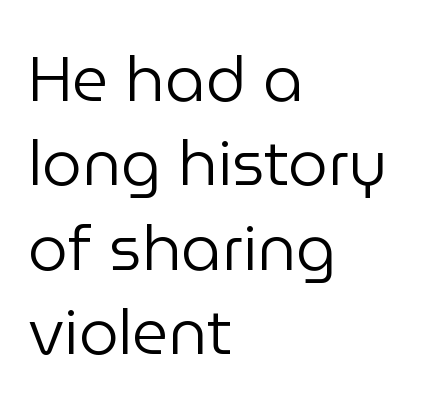
Q: Is the text bold? A: No.
Q: Is the text italic (slanted)? A: No, it is upright.
Q: Is the typeface a serif or a sans-serif typeface? A: Sans-serif.
Q: Is the text underlined? A: No.
Q: How is the paragraph aligned? A: Left-aligned.
Q: Is the spacing between letters normal or unusually wide? A: Normal.
Q: Is the spacing between lines tight, normal or loose? A: Normal.
Q: Width (condensed, normal, or wide)? A: Normal.
Q: Stroke contrast? A: Low.
Q: x-height? A: Medium.
Q: Monospaced? A: No.
